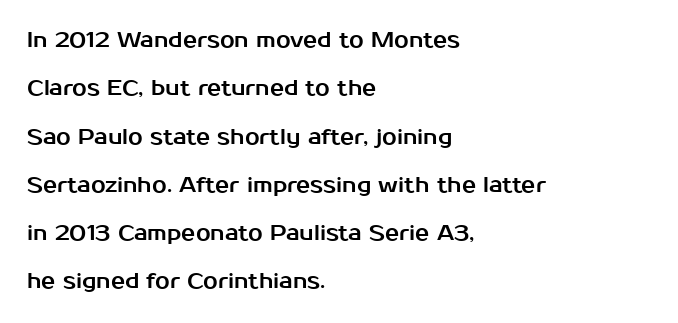
Q: Is the text italic (slanted)? A: No, it is upright.
Q: Is the text underlined? A: No.
Q: How is the paragraph aligned? A: Left-aligned.
Q: Is the spacing between letters normal or unusually wide? A: Normal.
Q: Is the spacing between lines tight, normal or loose? A: Loose.
